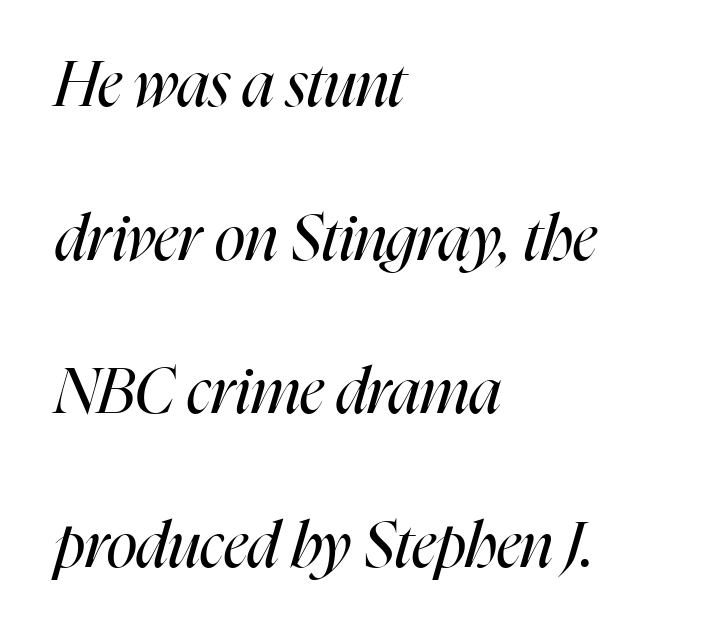
The image shows 63 px regular-weight, condensed type, italic (leaning right); set left-aligned, loose line spacing (2.44x), normal letter spacing, not underlined; high stroke contrast and a medium x-height.
